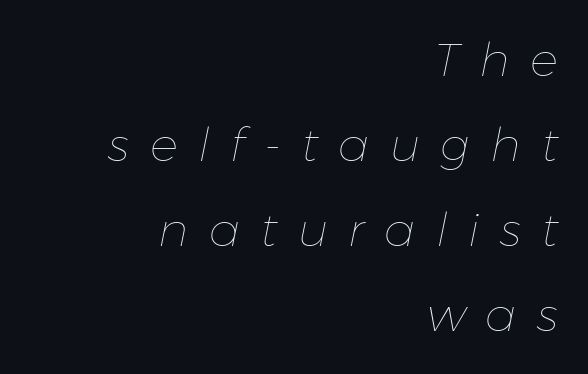
Check under the words: just untouched page. When letters slant like this, we call the style italic. The typesetter chose a ragged-left arrangement here. Loose tracking; the words dissolve into strings of separated letters. Caption: face not bold, strokes unweighted. The letters advance in unequal steps, a hallmark of proportional type.
